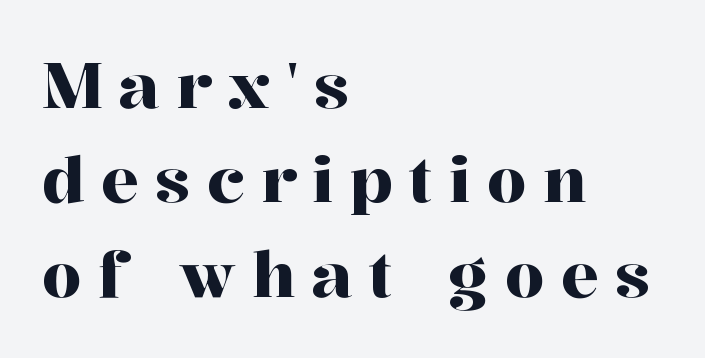
The image shows 63 px serif type, upright; set left-aligned, normal line spacing (1.5x), unusually wide letter spacing (+0.26 em), not underlined; high stroke contrast and a medium x-height.
